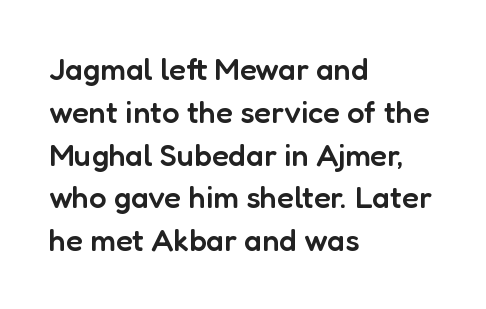
Q: Is the text bold? A: Semi-bold.
Q: Is the text italic (slanted)? A: No, it is upright.
Q: Is the typeface a serif or a sans-serif typeface? A: Sans-serif.
Q: Is the text underlined? A: No.
Q: How is the paragraph aligned? A: Left-aligned.
Q: Is the spacing between letters normal or unusually wide? A: Normal.
Q: Is the spacing between lines tight, normal or loose? A: Normal.
Q: Width (condensed, normal, or wide)? A: Normal.
Q: Stroke contrast? A: Low.
Q: x-height? A: Medium.
Q: Monospaced? A: No.
